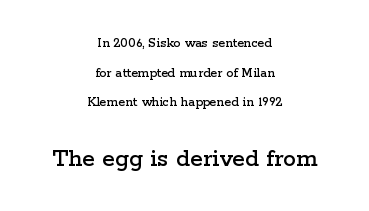
Q: Is the text italic (slanted)? A: No, it is upright.
Q: Is the text underlined? A: No.
Q: How is the paragraph aligned? A: Centered.
Q: Is the spacing between letters normal or unusually wide? A: Normal.
Q: Is the spacing between lines tight, normal or loose? A: Loose.
Q: Which block of text is set in a larger size, the first (top) or the second (bottom)? A: The second (bottom) one.
